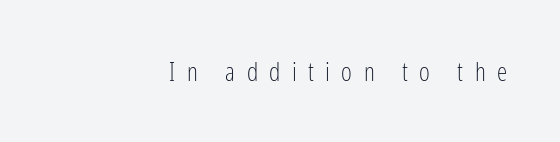
Q: Is the text bold? A: No.
Q: Is the text italic (slanted)? A: No, it is upright.
Q: Is the text underlined? A: No.
Q: How is the paragraph aligned? A: Right-aligned.
Q: Is the spacing between letters normal or unusually wide? A: Unusually wide.
